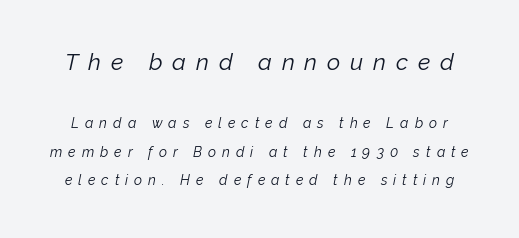
Q: Is the text bold? A: No.
Q: Is the text italic (slanted)? A: Yes, it leans right by about 12 degrees.
Q: Is the text underlined? A: No.
Q: Is the spacing between letters normal or unusually wide? A: Unusually wide.
Q: Is the spacing between lines tight, normal or loose? A: Loose.
Q: Which block of text is set in a larger size, the first (top) or the second (bottom)? A: The first (top) one.
